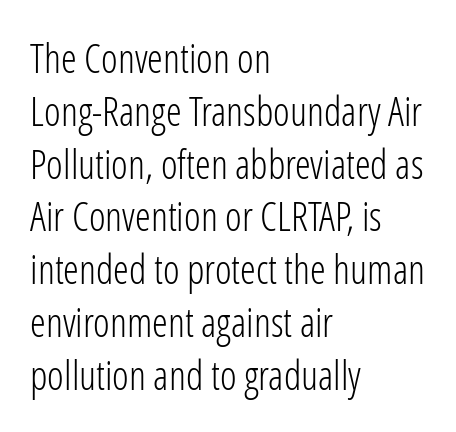
Q: Is the text bold? A: No.
Q: Is the text italic (slanted)? A: No, it is upright.
Q: Is the typeface a serif or a sans-serif typeface? A: Sans-serif.
Q: Is the text underlined? A: No.
Q: How is the paragraph aligned? A: Left-aligned.
Q: Is the spacing between letters normal or unusually wide? A: Normal.
Q: Is the spacing between lines tight, normal or loose? A: Normal.
Q: Width (condensed, normal, or wide)? A: Condensed.
Q: Stroke contrast? A: Low.
Q: x-height? A: Medium.
Q: Monospaced? A: No.
